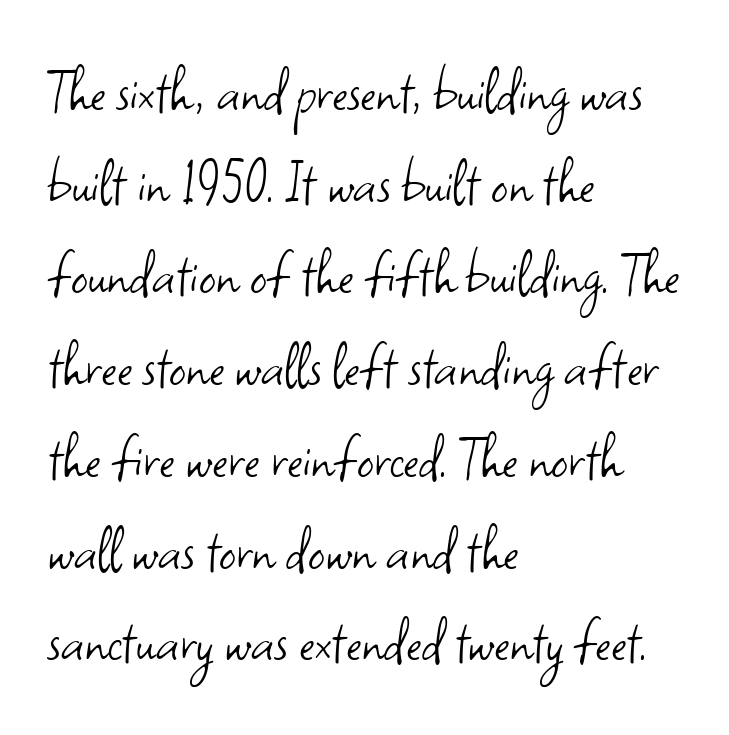
{"serif": "no", "bold": "no", "weight": "light", "width": "normal", "stroke_contrast": "low", "x_height": "small", "monospaced": "no", "underline": "no", "align": "left", "line_spacing": "normal", "line_spacing_ratio": 1.39, "letter_spacing": "normal", "letter_spacing_em": 0.0, "glyph_px": 66}
